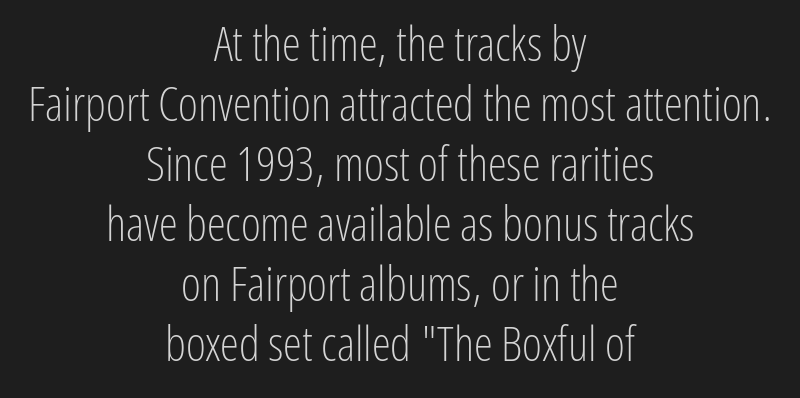
The font sits on the lighter half of the weight spectrum, regular included. Regarding leading, the lines here are spaced in the standard way. The rendering uses natural spacing where letterforms have individual widths. Has an underline been added? It has not. This sample uses plain, unmodified letter spacing. Unlike italic type, these characters show no tilt at all.
